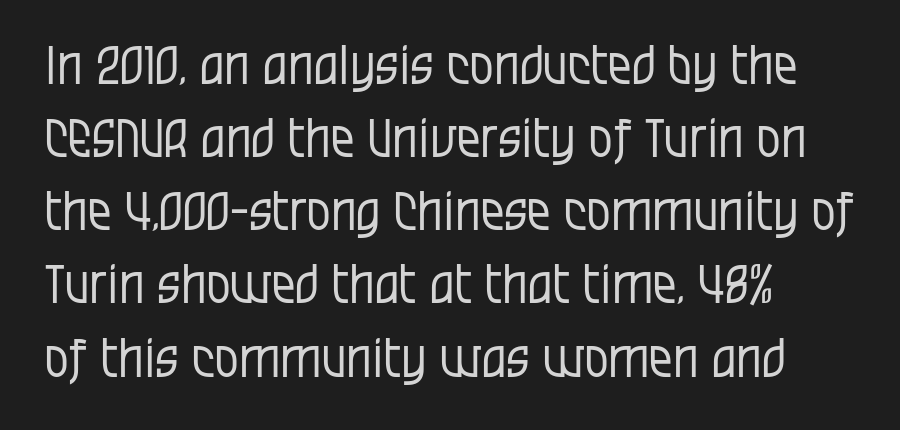
{"serif": "no", "italic": "no", "bold": "no", "weight": "regular", "width": "condensed", "stroke_contrast": "low", "x_height": "large", "monospaced": "no", "underline": "no", "line_spacing": "normal", "line_spacing_ratio": 1.38, "letter_spacing": "normal", "letter_spacing_em": 0.0, "glyph_px": 53}
